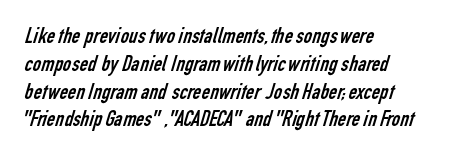
{"bold": "no", "underline": "no", "align": "left", "line_spacing_ratio": 1.21, "letter_spacing": "normal", "letter_spacing_em": 0.0, "glyph_px": 23}
